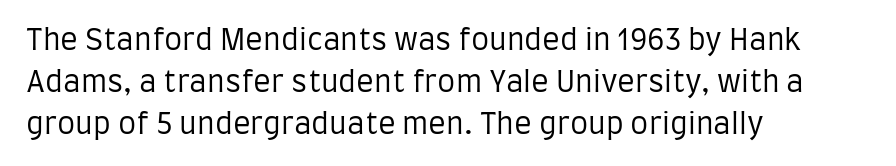
The image shows 29 px regular-weight, condensed sans-serif type, upright; set left-aligned, normal line spacing (1.44x), normal letter spacing, not underlined; low stroke contrast and a large x-height.
